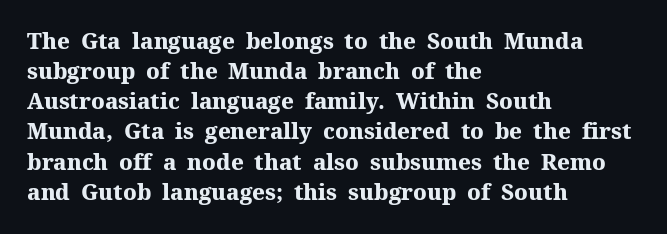
{"italic": "no", "bold": "yes", "underline": "no", "align": "left", "line_spacing": "normal", "line_spacing_ratio": 1.37, "letter_spacing": "normal", "letter_spacing_em": 0.0, "glyph_px": 22}
